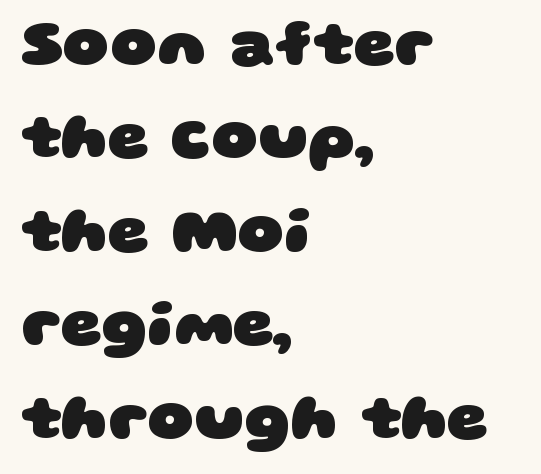
Q: Is the text bold? A: Yes.
Q: Is the typeface a serif or a sans-serif typeface? A: Sans-serif.
Q: Is the text underlined? A: No.
Q: How is the paragraph aligned? A: Left-aligned.
Q: Is the spacing between letters normal or unusually wide? A: Normal.
Q: Is the spacing between lines tight, normal or loose? A: Normal.
Q: Width (condensed, normal, or wide)? A: Wide.
Q: Stroke contrast? A: Low.
Q: x-height? A: Large.
Q: Monospaced? A: No.
